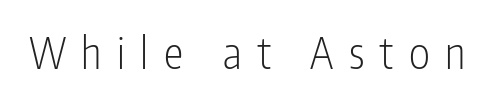
The passage shown is typed in a proportional face where columns would drift. The passage shown is not underscored anywhere. Check where the strokes stop: nothing finishes them off — pure sans. Between one letter and the next there's a generous, obvious gap.
